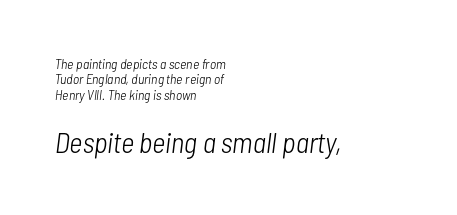
The image shows 29 px light, condensed type, italic (leaning right); set left-aligned, tight line spacing (1.1x), normal letter spacing, not underlined; the second (bottom) block is 2.07x larger; low stroke contrast and a medium x-height.
